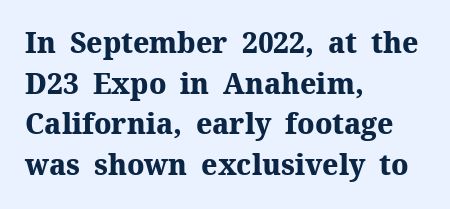
This is the regular roman posture of the typeface. All the whitespace from short lines collects on the right. The area under the type is left untouched. This block has exactly the height ordinary leading produces.
